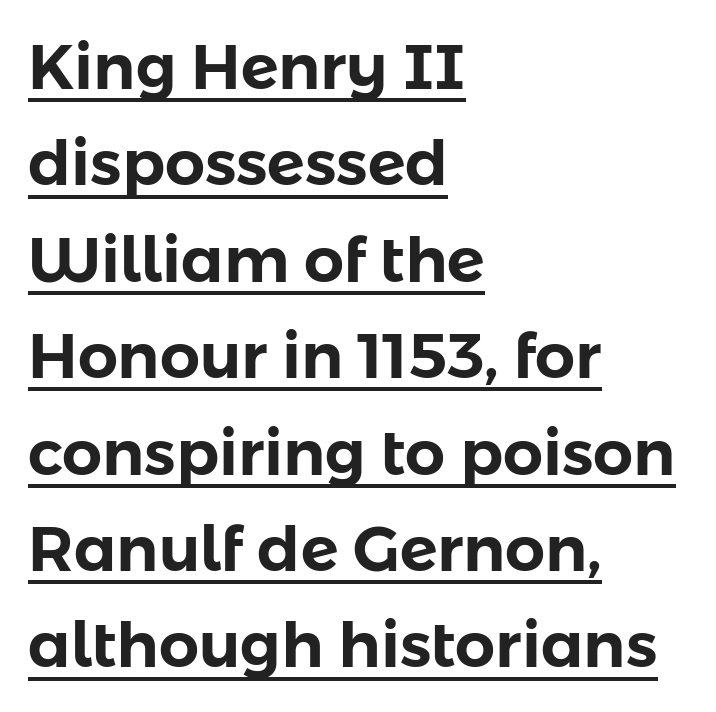
The image shows 63 px sans-serif type, upright; set left-aligned, normal line spacing (1.53x), normal letter spacing, underlined; low stroke contrast and a medium x-height.
